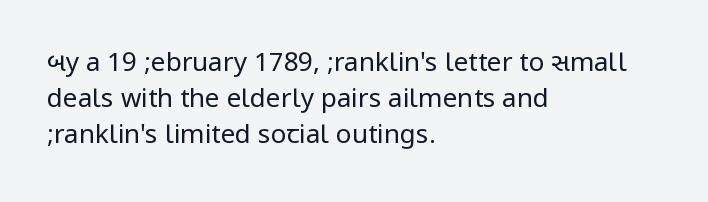
{"italic": "no", "bold": "no", "underline": "no", "align": "left", "line_spacing": "normal", "line_spacing_ratio": 1.39, "letter_spacing": "normal", "letter_spacing_em": 0.0, "glyph_px": 26}
